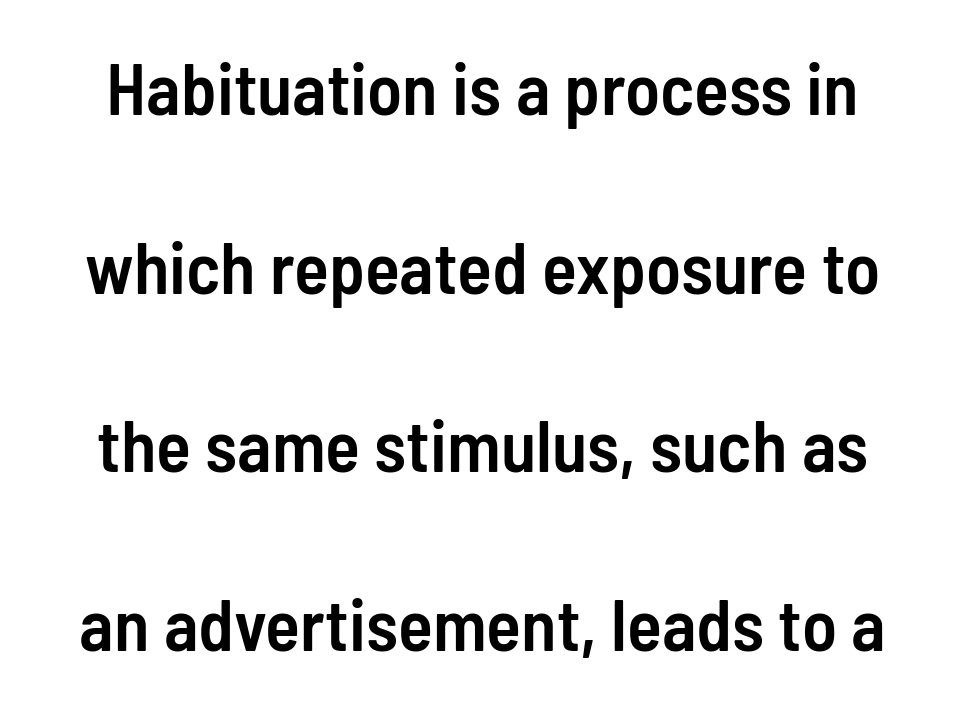
{"serif": "no", "italic": "no", "bold": "semi", "weight": "semibold", "width": "condensed", "stroke_contrast": "low", "x_height": "medium", "monospaced": "no", "underline": "no", "line_spacing": "loose", "line_spacing_ratio": 2.48, "letter_spacing": "normal", "letter_spacing_em": 0.0, "glyph_px": 72}
